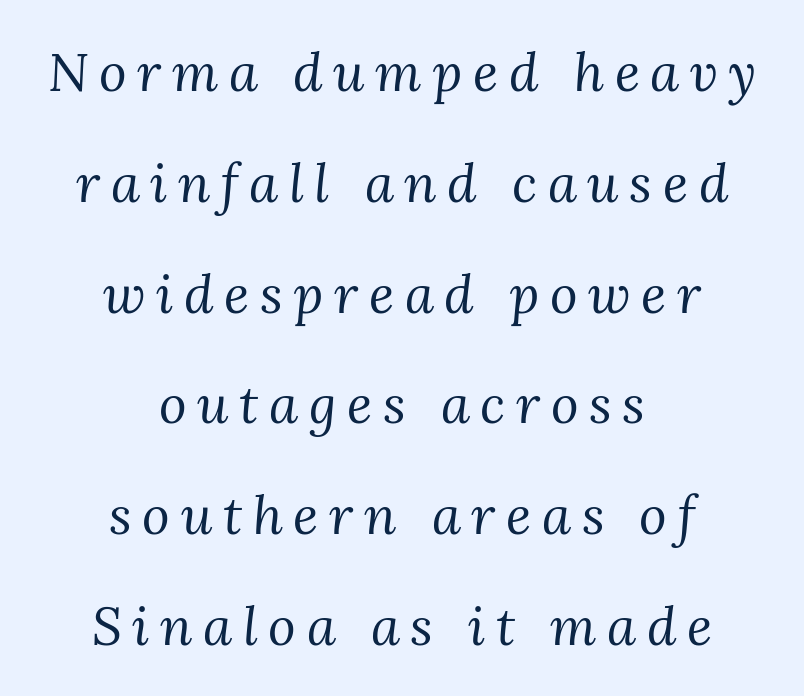
Q: Is the text bold? A: No.
Q: Is the text italic (slanted)? A: Yes, it leans right by about 3 degrees.
Q: Is the typeface a serif or a sans-serif typeface? A: Serif.
Q: Is the text underlined? A: No.
Q: How is the paragraph aligned? A: Centered.
Q: Is the spacing between letters normal or unusually wide? A: Unusually wide.
Q: Is the spacing between lines tight, normal or loose? A: Loose.
Q: Width (condensed, normal, or wide)? A: Normal.
Q: Stroke contrast? A: Medium.
Q: x-height? A: Medium.
Q: Monospaced? A: No.
